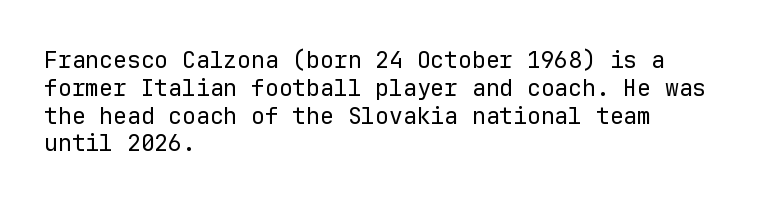
Italic: no, the glyphs are upright roman. Typeset ragged right — the left edge is the straight one. The gaps between neighbouring characters are ordinary and unremarkable. No letter is thick-stroked: the sample isn't bold. Lines of text with bare space underneath.
